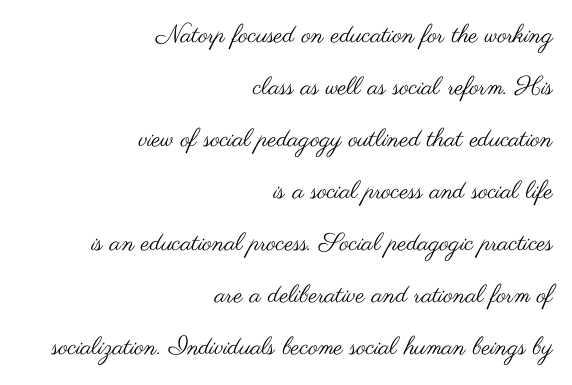
Unbolded letterforms with no extra heft. Rows of type keep a wide berth in the vertical direction. These lines are set flush right with a ragged left edge.
